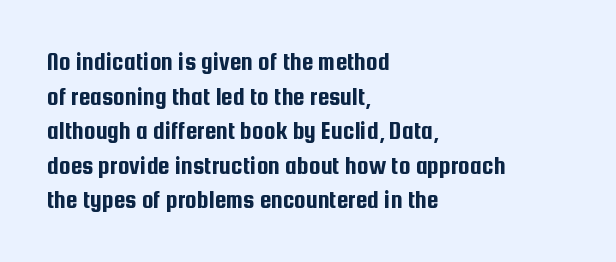
The image shows 26 px text type, upright; set left-aligned, normal line spacing (1.33x), normal letter spacing, not underlined.
